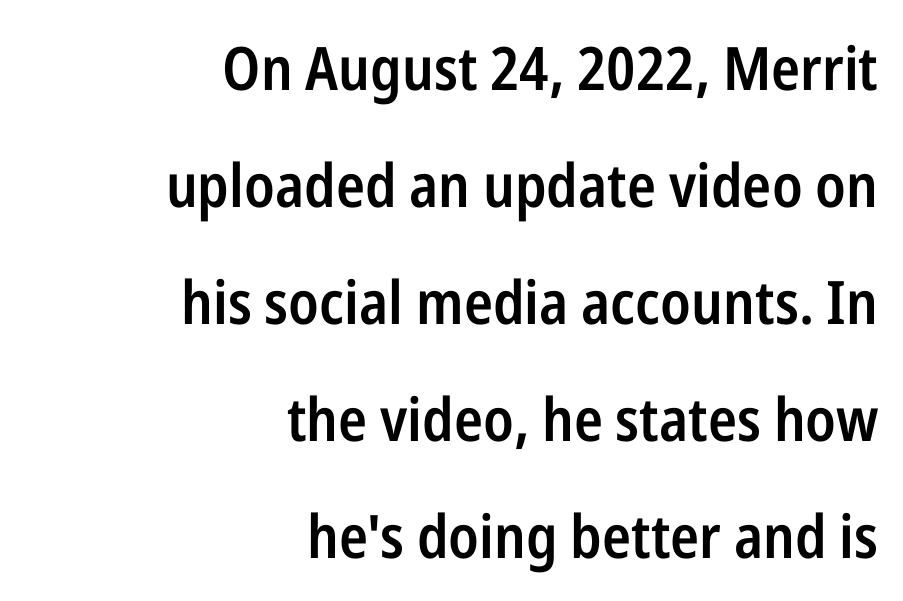
The image shows 60 px semibold, condensed sans-serif type, upright; set right-aligned, loose line spacing (1.95x), normal letter spacing, not underlined; low stroke contrast and a medium x-height.
